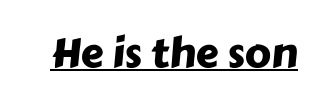
The rendered words wear a rule along their underside. This sample uses plain, unmodified letter spacing. The letters advance in unequal steps, a hallmark of proportional type. What kind of face is this? One without serifs — a sans.
